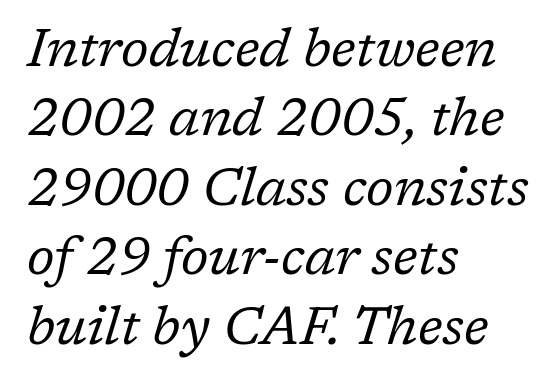
The line texture is even and compact thanks to regular tracking. The typeface chosen for these lines features serifs. The rendering applies a slant to the glyphs. The rag falls on the right side of this text block.
